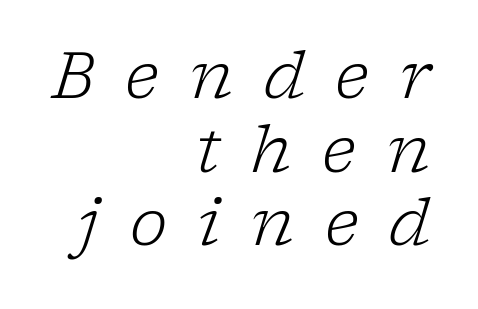
The image shows 64 px light serif type, italic (leaning right); set right-aligned, tight line spacing (1.15x), unusually wide letter spacing (+0.48 em), not underlined; low stroke contrast and a medium x-height.
